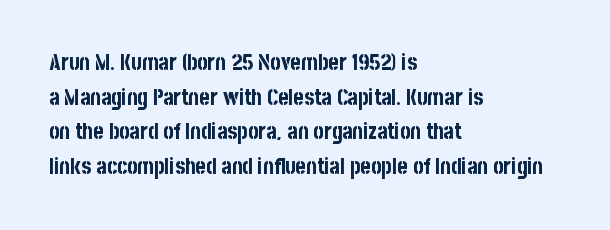
{"italic": "no", "bold": "yes", "underline": "no", "align": "left", "line_spacing": "normal", "line_spacing_ratio": 1.57, "letter_spacing": "normal", "letter_spacing_em": 0.0, "glyph_px": 22}
